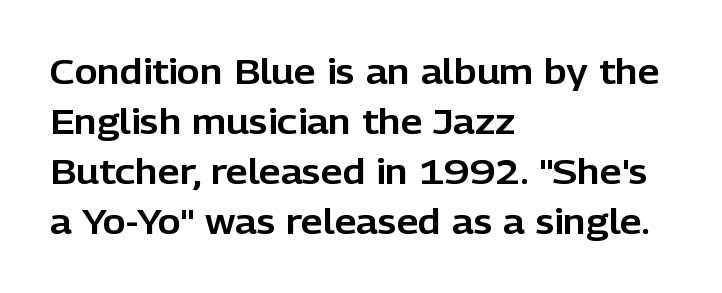
The image shows 35 px sans-serif type, upright; set left-aligned, normal line spacing (1.43x), normal letter spacing, not underlined; low stroke contrast and a medium x-height.
